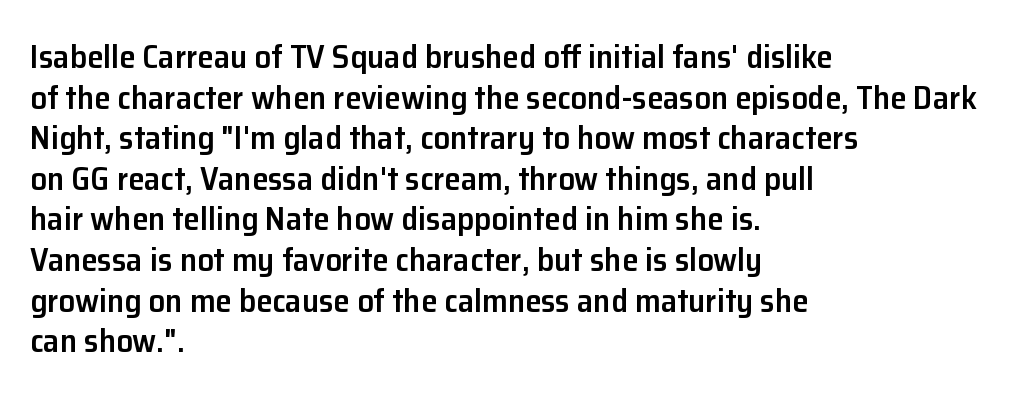
Beneath every word, the page is bare. No italicization has been applied; the sample stays upright. Semibold letterforms, between regular and bold. Alignment: flush left.
